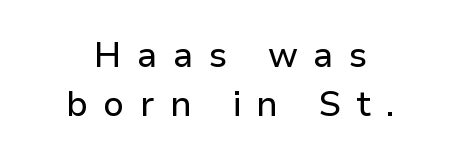
Q: Is the text italic (slanted)? A: No, it is upright.
Q: Is the typeface a serif or a sans-serif typeface? A: Sans-serif.
Q: Is the text underlined? A: No.
Q: How is the paragraph aligned? A: Centered.
Q: Is the spacing between letters normal or unusually wide? A: Unusually wide.
Q: Is the spacing between lines tight, normal or loose? A: Normal.
Q: Width (condensed, normal, or wide)? A: Normal.
Q: Stroke contrast? A: Low.
Q: x-height? A: Medium.
Q: Monospaced? A: No.
